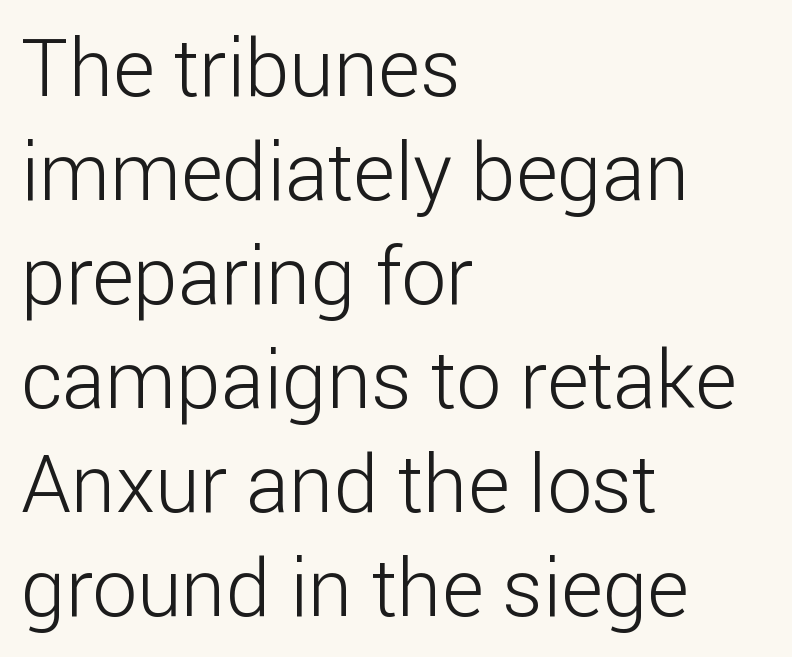
Q: Is the text bold? A: No.
Q: Is the text italic (slanted)? A: No, it is upright.
Q: Is the typeface a serif or a sans-serif typeface? A: Sans-serif.
Q: Is the text underlined? A: No.
Q: How is the paragraph aligned? A: Left-aligned.
Q: Is the spacing between letters normal or unusually wide? A: Normal.
Q: Is the spacing between lines tight, normal or loose? A: Normal.
Q: Width (condensed, normal, or wide)? A: Normal.
Q: Stroke contrast? A: Low.
Q: x-height? A: Medium.
Q: Monospaced? A: No.
